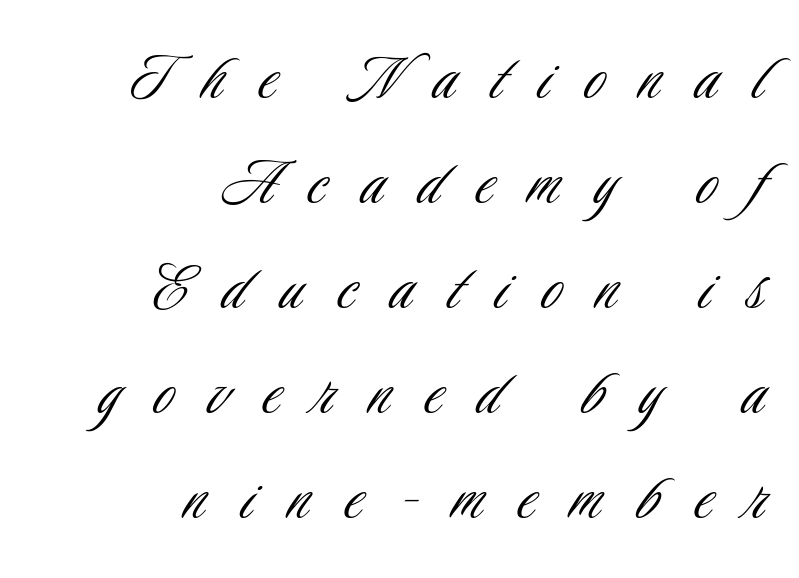
The image shows 73 px light, condensed sans-serif type; set right-aligned, normal line spacing (1.44x), unusually wide letter spacing (+0.48 em), not underlined; low stroke contrast and a small x-height.
